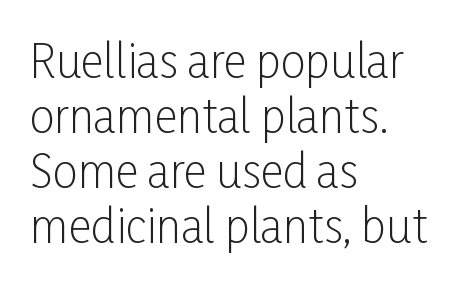
{"serif": "no", "italic": "no", "bold": "no", "weight": "light", "width": "condensed", "stroke_contrast": "low", "x_height": "medium", "monospaced": "no", "underline": "no", "align": "left", "line_spacing_ratio": 1.22, "letter_spacing": "normal", "letter_spacing_em": 0.0, "glyph_px": 45}
